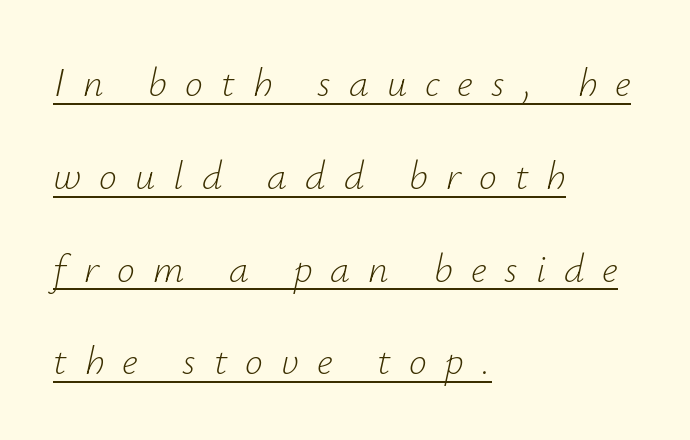
{"italic": "yes", "lean": "right", "slant_degrees": 12, "bold": "no", "weight": "light", "width": "normal", "stroke_contrast": "low", "x_height": "small", "monospaced": "no", "underline": "yes", "align": "left", "line_spacing": "loose", "line_spacing_ratio": 2.32, "letter_spacing": "wide", "letter_spacing_em": 0.45, "glyph_px": 40}
